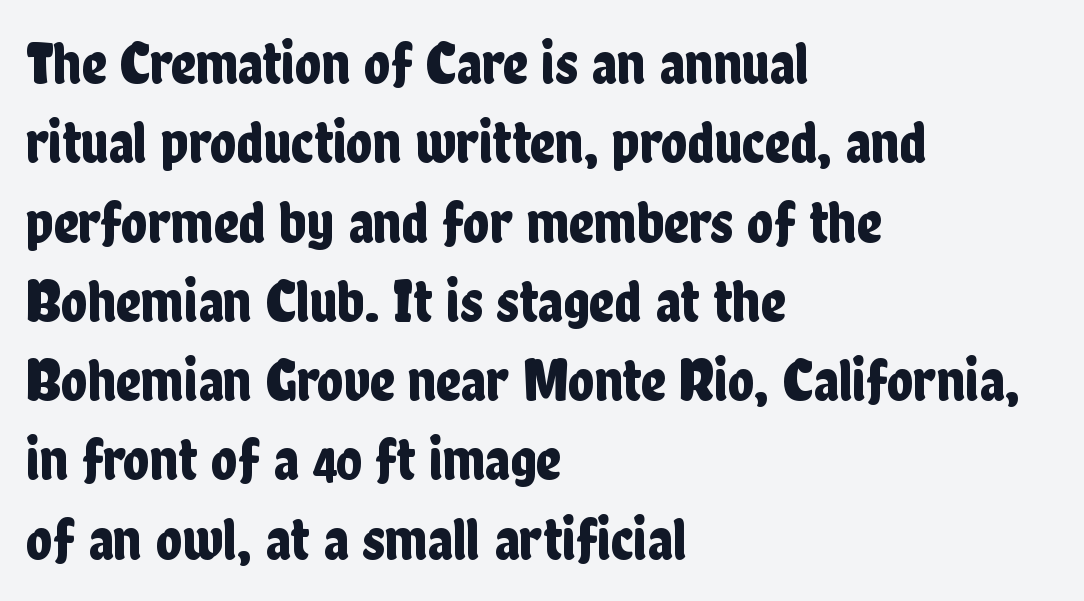
{"serif": "no", "italic": "no", "width": "condensed", "stroke_contrast": "low", "x_height": "medium", "monospaced": "no", "underline": "no", "align": "left", "line_spacing": "normal", "line_spacing_ratio": 1.3, "letter_spacing": "normal", "letter_spacing_em": 0.0, "glyph_px": 61}
